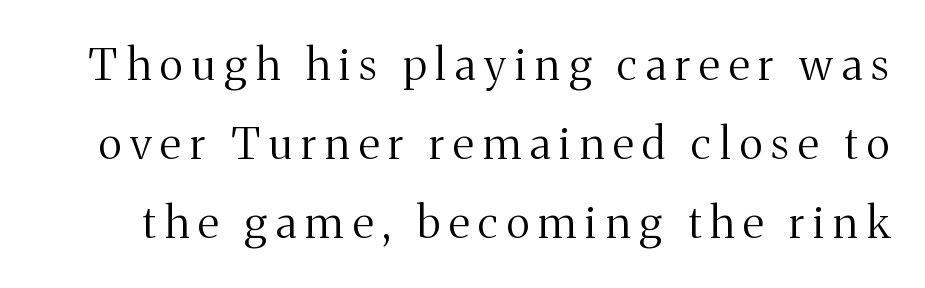
Q: Is the text bold? A: No.
Q: Is the text italic (slanted)? A: No, it is upright.
Q: Is the typeface a serif or a sans-serif typeface? A: Serif.
Q: Is the text underlined? A: No.
Q: Is the spacing between letters normal or unusually wide? A: Unusually wide.
Q: Width (condensed, normal, or wide)? A: Normal.
Q: Stroke contrast? A: Medium.
Q: x-height? A: Medium.
Q: Monospaced? A: No.
